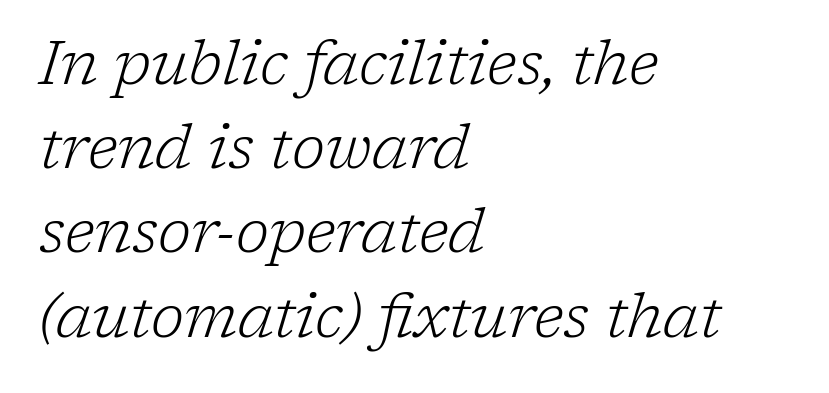
Is there much room between lines? A standard amount, neither cramped nor airy. Examine the stroke ends and you'll spot serifs. Underlining? Definitely not there. The passage shown leans; its letterforms are oblique. The typesetter chose a ragged-right arrangement here.
